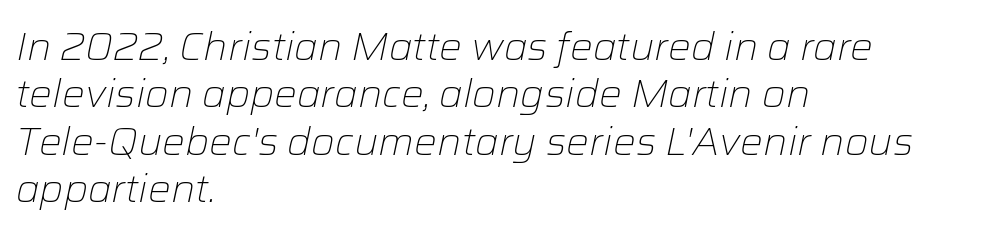
{"italic": "yes", "lean": "right", "slant_degrees": 12, "bold": "no", "weight": "light", "width": "normal", "stroke_contrast": "low", "x_height": "medium", "monospaced": "no", "underline": "no", "align": "left", "line_spacing": "normal", "line_spacing_ratio": 1.25, "letter_spacing": "normal", "letter_spacing_em": 0.0, "glyph_px": 38}
